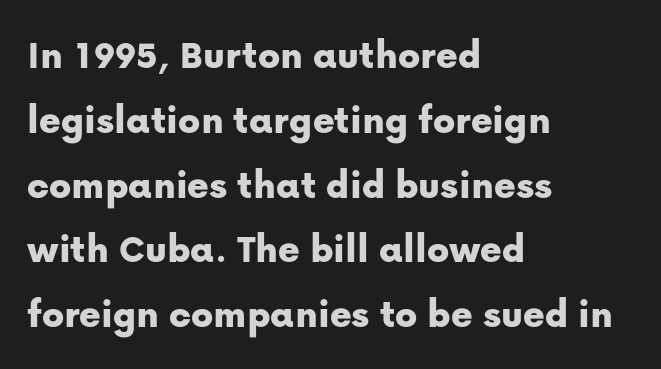
The image shows 41 px sans-serif type, upright; set left-aligned, normal line spacing (1.58x), normal letter spacing, not underlined; low stroke contrast and a medium x-height.
